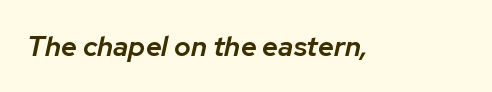
The zone under the glyphs is completely vacant. The passage shown has conventional tracking throughout. This is the in-between weight designers call semibold or demi. Slanted lettering throughout.
